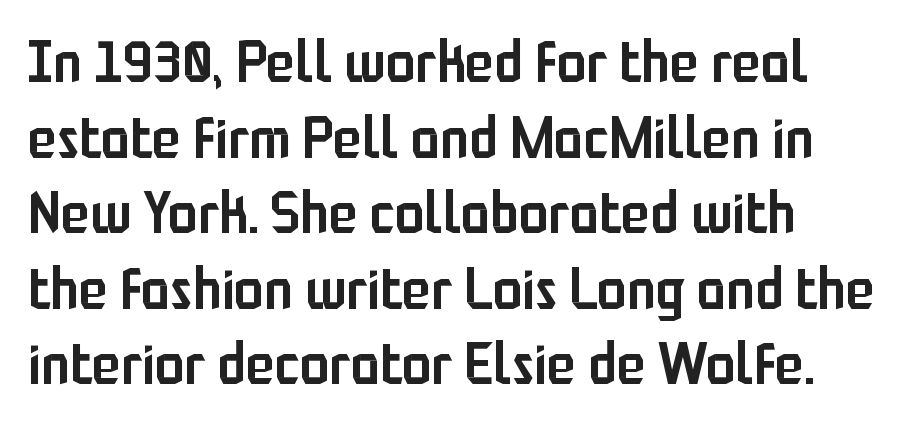
The image shows 59 px semibold, condensed sans-serif type, upright; set normal line spacing (1.28x), normal letter spacing, not underlined; low stroke contrast and a medium x-height.
